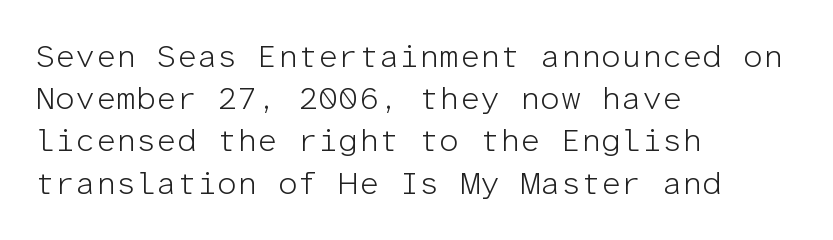
The paragraph has a hard left edge and a soft right edge. The rendering uses typewriter-style spacing with identical character cells. Check under the words: just untouched page. The typesetting does not lean heavy: it is not bold. The leading is moderate, giving the passage an even texture. Spacing between characters is what you'd get straight out of the box.
